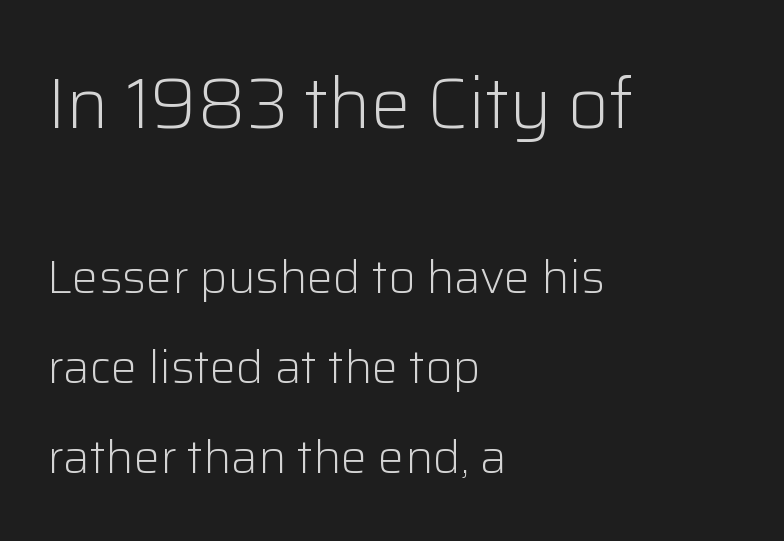
The image shows 71 px light sans-serif type, upright; set left-aligned, loose line spacing (1.91x), normal letter spacing, not underlined; the first (top) block is 1.51x larger; low stroke contrast and a medium x-height.
